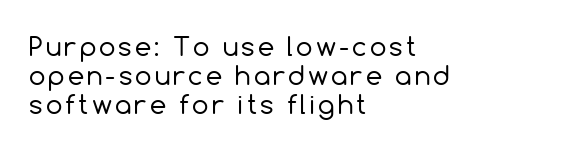
The image shows 26 px text type, upright; set left-aligned, tight line spacing (1.12x), not underlined.
